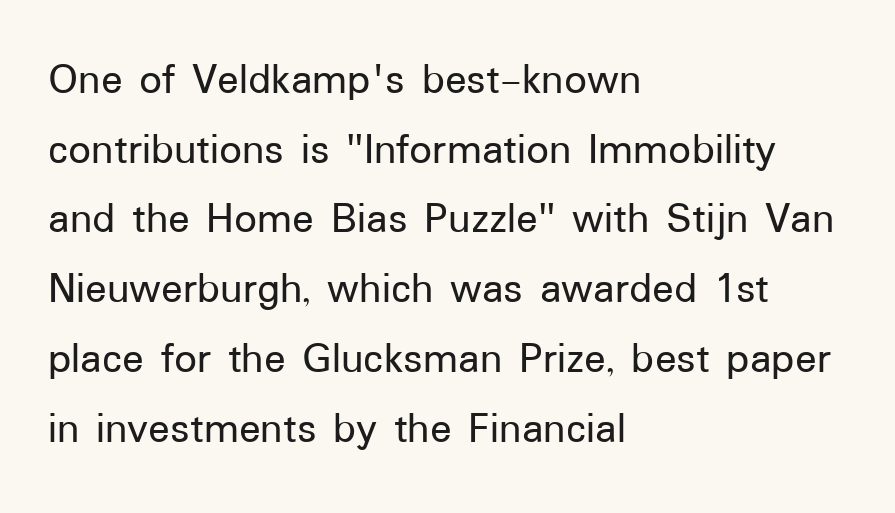
The image shows 45 px sans-serif type, upright; set left-aligned, normal line spacing (1.55x), normal letter spacing, not underlined; low stroke contrast and a medium x-height.
